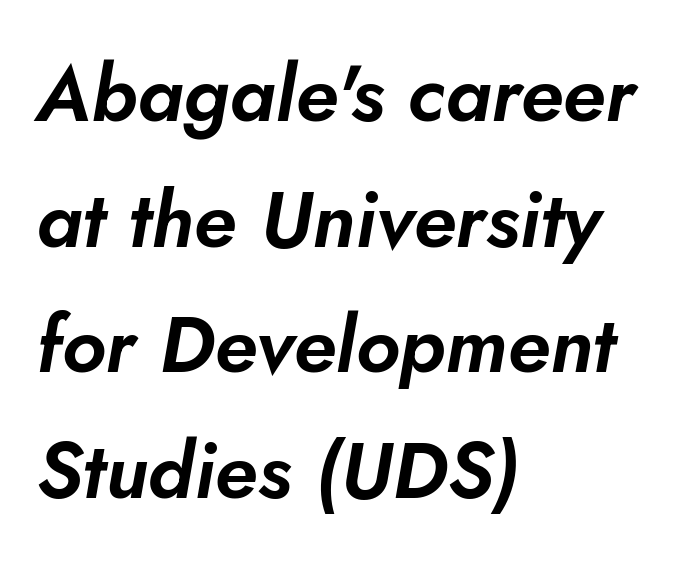
The letters advance in unequal steps, a hallmark of proportional type. Glyph-to-glyph distance matches everyday printed text. Reading down the block, your eye returns to a fixed left position each line. Underlining? Definitely not there.
